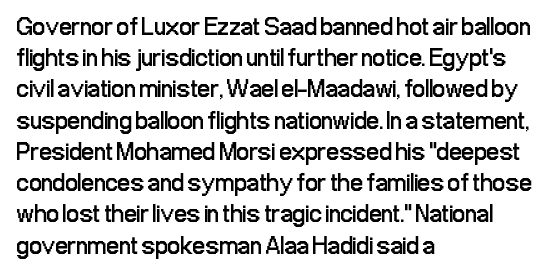
The image shows 25 px text type, upright; set left-aligned, normal line spacing (1.25x), normal letter spacing, not underlined.
